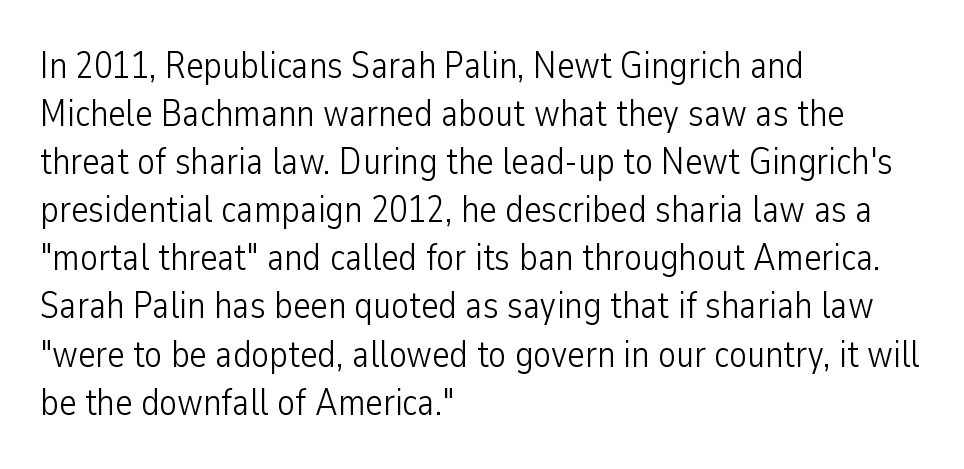
{"serif": "no", "italic": "no", "bold": "no", "weight": "light", "width": "condensed", "stroke_contrast": "low", "x_height": "medium", "monospaced": "no", "underline": "no", "align": "left", "line_spacing": "normal", "line_spacing_ratio": 1.3, "letter_spacing": "normal", "letter_spacing_em": 0.0, "glyph_px": 37}
